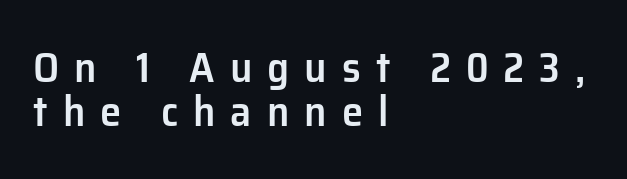
{"serif": "no", "italic": "no", "bold": "semi", "weight": "semibold", "width": "normal", "stroke_contrast": "low", "x_height": "medium", "monospaced": "no", "underline": "no", "align": "left", "line_spacing": "tight", "line_spacing_ratio": 1.03, "letter_spacing": "wide", "letter_spacing_em": 0.35, "glyph_px": 43}
